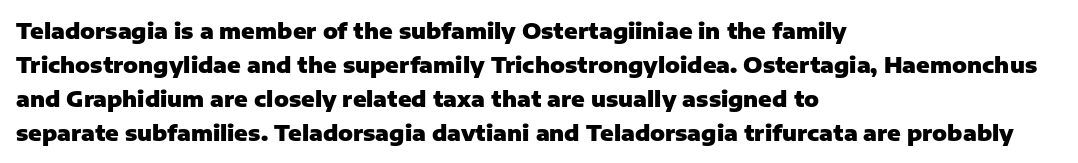
The image shows 22 px bold type, upright; set left-aligned, normal line spacing (1.55x), normal letter spacing, not underlined.
